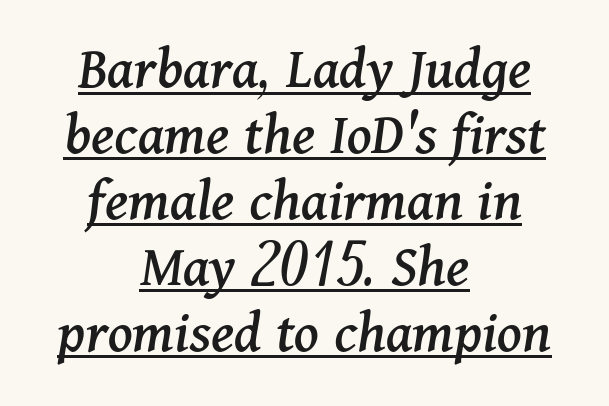
The image shows 61 px serif type, italic (leaning right); set centered, tight line spacing (1.08x), normal letter spacing, underlined; medium stroke contrast and a medium x-height.
